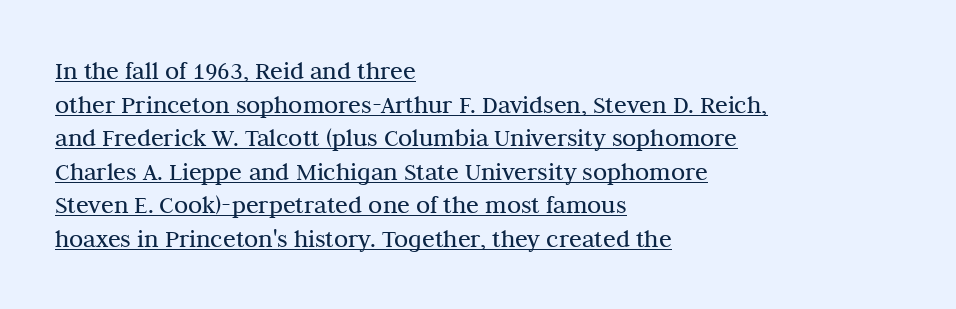
Unbolded letterforms with no extra heft. Inter-character spacing is left at the font's built-in metrics. Notice how the stems are strictly vertical — no italics here. Students, observe the line beneath the letters — that is underlining. Interline gaps are of average width in this sample. The paragraph has a hard left edge and a soft right edge.
